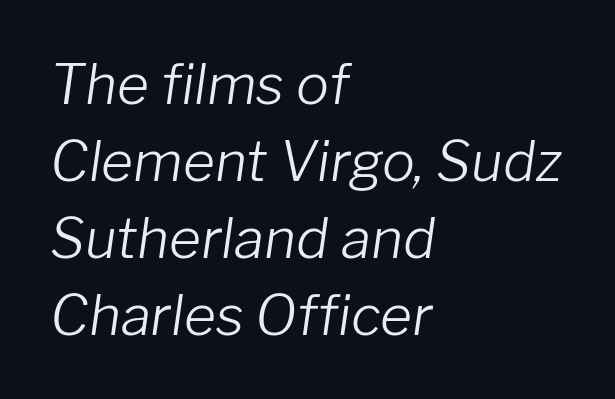
{"italic": "yes", "lean": "right", "slant_degrees": 8, "bold": "no", "weight": "light", "width": "normal", "stroke_contrast": "low", "x_height": "medium", "monospaced": "no", "underline": "no", "align": "left", "line_spacing": "normal", "line_spacing_ratio": 1.4, "letter_spacing": "normal", "letter_spacing_em": 0.0, "glyph_px": 55}
